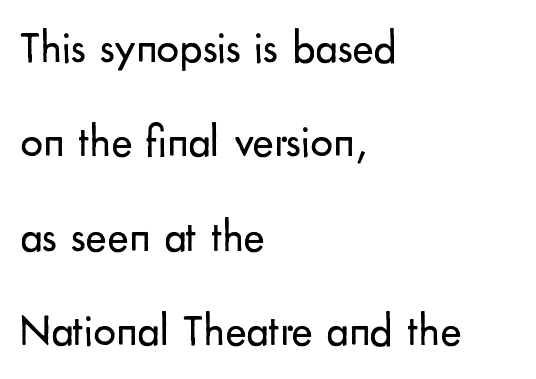
Q: Is the text bold? A: No.
Q: Is the text italic (slanted)? A: No, it is upright.
Q: Is the typeface a serif or a sans-serif typeface? A: Sans-serif.
Q: Is the text underlined? A: No.
Q: How is the paragraph aligned? A: Left-aligned.
Q: Is the spacing between letters normal or unusually wide? A: Normal.
Q: Is the spacing between lines tight, normal or loose? A: Loose.
Q: Width (condensed, normal, or wide)? A: Normal.
Q: Stroke contrast? A: Low.
Q: x-height? A: Small.
Q: Monospaced? A: No.
